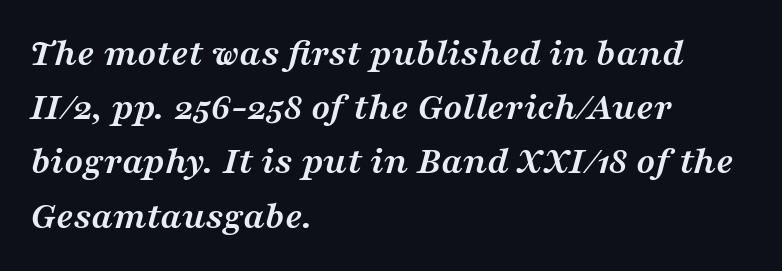
The image shows 39 px semibold, wide serif type, italic (leaning right); set left-aligned, normal line spacing (1.39x), normal letter spacing, not underlined; medium stroke contrast and a medium x-height.
